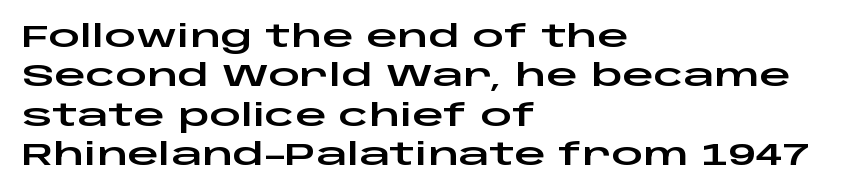
Q: Is the text italic (slanted)? A: No, it is upright.
Q: Is the typeface a serif or a sans-serif typeface? A: Sans-serif.
Q: Is the text underlined? A: No.
Q: How is the paragraph aligned? A: Left-aligned.
Q: Is the spacing between letters normal or unusually wide? A: Normal.
Q: Is the spacing between lines tight, normal or loose? A: Normal.
Q: Width (condensed, normal, or wide)? A: Wide.
Q: Stroke contrast? A: Low.
Q: x-height? A: Large.
Q: Monospaced? A: No.
